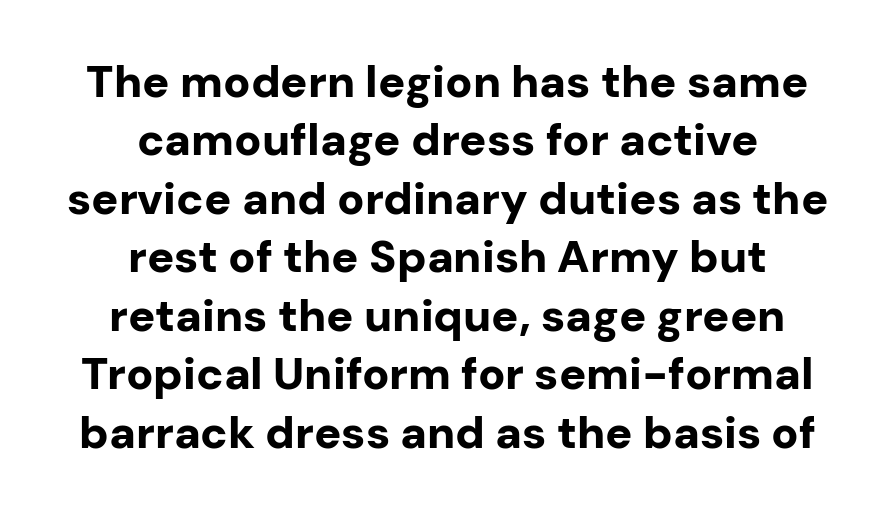
Is the letter spacing exaggerated? No — it looks like the ordinary default. You could not count columns in this text — the font is proportionally spaced. Weight: bold. A roman cut, with each character standing at attention. Visually the block forms a symmetrical silhouette, jagged on both flanks.
